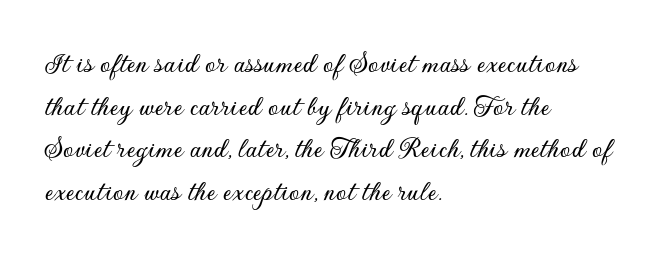
Leftover space on each line is placed entirely after the last word. Looks like regular typesetting: each glyph gets only the width it needs. A typesetter would label this face a sans.
